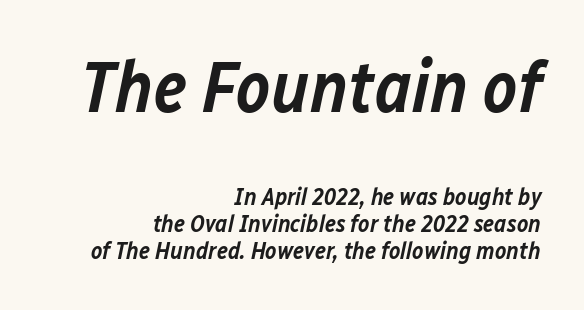
The image shows 72 px semibold type, italic (leaning right); set right-aligned, tight line spacing (1.13x), normal letter spacing, not underlined; the first (top) block is 3.0x larger; low stroke contrast and a medium x-height.
